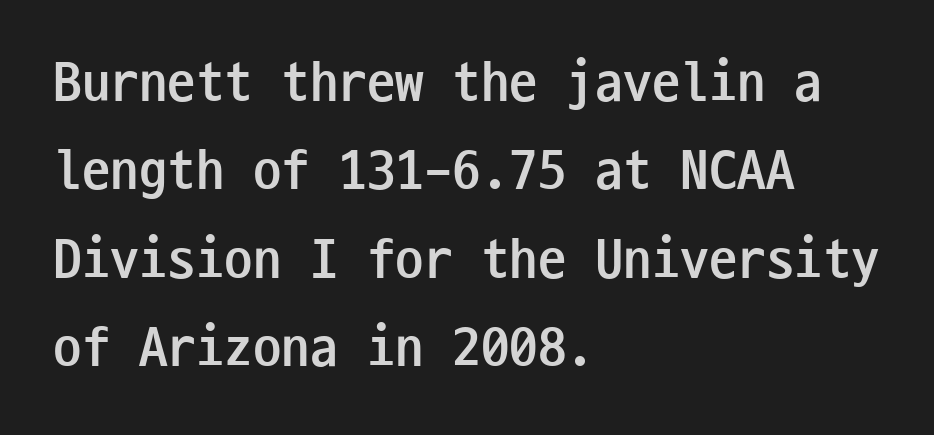
The image shows 57 px semibold, condensed sans-serif type, upright, monospaced; set left-aligned, normal line spacing (1.55x), normal letter spacing, not underlined; low stroke contrast and a medium x-height.
